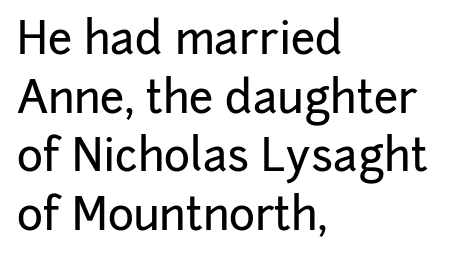
The typography opts for an upright posture over an oblique one. Visually the block forms a straight wall on the left and a jagged coastline on the right. Each word holds together tightly as a unit, with standard inter-letter gaps. A typesetter would label this face a sans.
